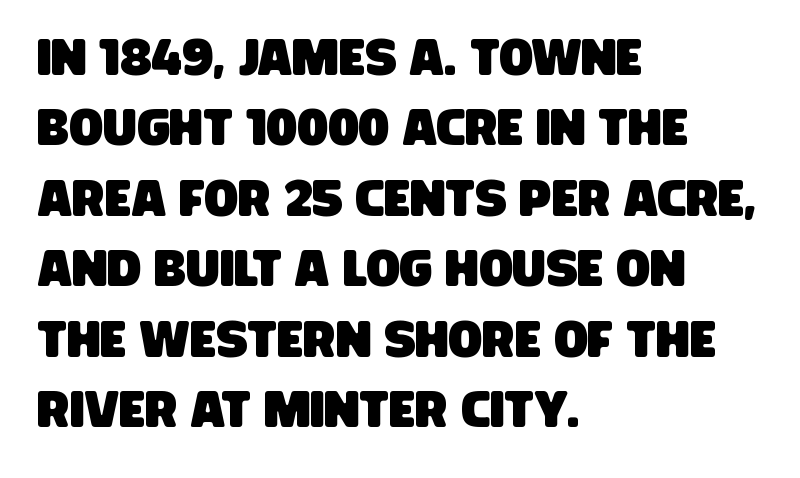
Each row of text sits above clean, open space. Leftover space on each line is placed entirely after the last word. The letters advance in unequal steps, a hallmark of proportional type. Examine the stroke ends and you'll find no serifs. These lines keep a tight, regular rhythm from letter to letter.
